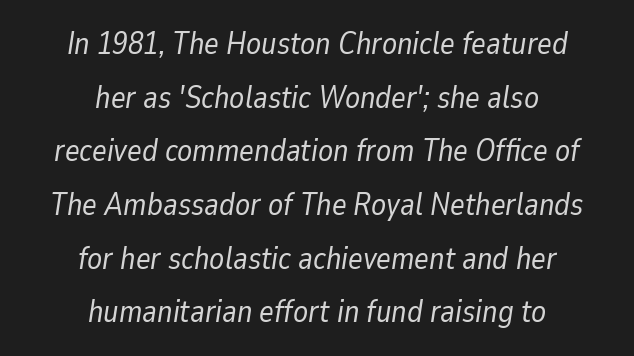
The image shows 31 px regular-weight type, italic (leaning right); set centered, line spacing 1.73x, normal letter spacing, not underlined; low stroke contrast and a medium x-height.
